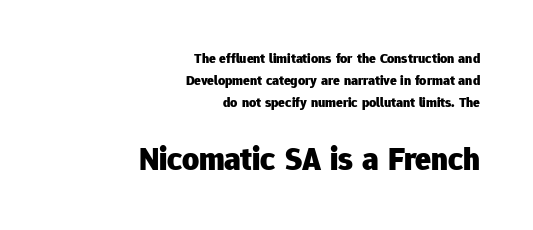
{"serif": "no", "italic": "no", "bold": "yes", "weight": "heavy", "width": "normal", "stroke_contrast": "low", "x_height": "medium", "monospaced": "no", "underline": "no", "align": "right", "line_spacing": "normal", "line_spacing_ratio": 1.58, "letter_spacing": "normal", "letter_spacing_em": 0.0, "larger_block": "second", "size_ratio": 2.36, "glyph_px": 33}
